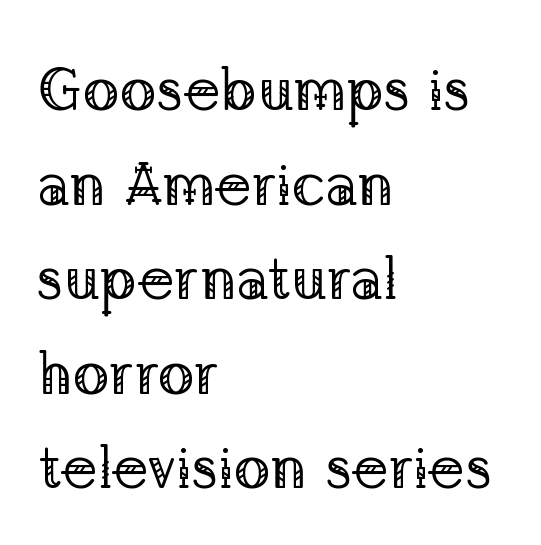
Q: Is the text bold? A: No.
Q: Is the text italic (slanted)? A: No, it is upright.
Q: Is the typeface a serif or a sans-serif typeface? A: Serif.
Q: Is the text underlined? A: No.
Q: How is the paragraph aligned? A: Left-aligned.
Q: Is the spacing between letters normal or unusually wide? A: Normal.
Q: Is the spacing between lines tight, normal or loose? A: Normal.
Q: Width (condensed, normal, or wide)? A: Normal.
Q: Stroke contrast? A: Low.
Q: x-height? A: Medium.
Q: Monospaced? A: No.
